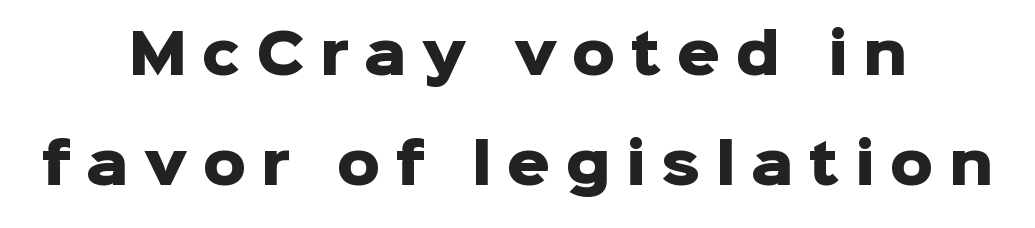
Q: Is the text bold? A: Yes.
Q: Is the text italic (slanted)? A: No, it is upright.
Q: Is the typeface a serif or a sans-serif typeface? A: Sans-serif.
Q: Is the text underlined? A: No.
Q: How is the paragraph aligned? A: Centered.
Q: Is the spacing between letters normal or unusually wide? A: Unusually wide.
Q: Is the spacing between lines tight, normal or loose? A: Loose.
Q: Width (condensed, normal, or wide)? A: Normal.
Q: Stroke contrast? A: Low.
Q: x-height? A: Medium.
Q: Monospaced? A: No.
